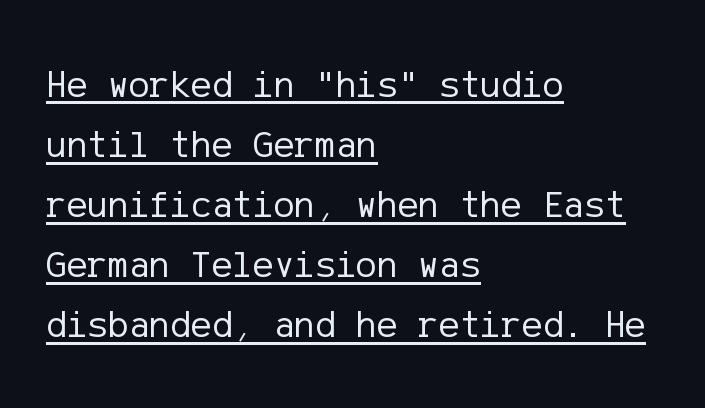
Q: Is the text bold? A: No.
Q: Is the text italic (slanted)? A: No, it is upright.
Q: Is the typeface a serif or a sans-serif typeface? A: Sans-serif.
Q: Is the text underlined? A: Yes.
Q: How is the paragraph aligned? A: Left-aligned.
Q: Is the spacing between letters normal or unusually wide? A: Normal.
Q: Is the spacing between lines tight, normal or loose? A: Normal.
Q: Width (condensed, normal, or wide)? A: Normal.
Q: Stroke contrast? A: Low.
Q: x-height? A: Medium.
